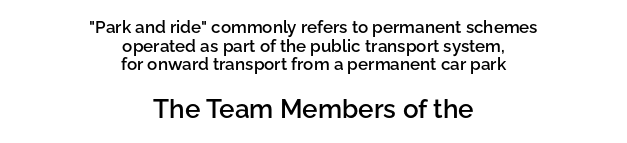
The image shows 26 px text type, upright; set centered, tight line spacing (1.09x), normal letter spacing, not underlined; the second (bottom) block is 1.53x larger.
